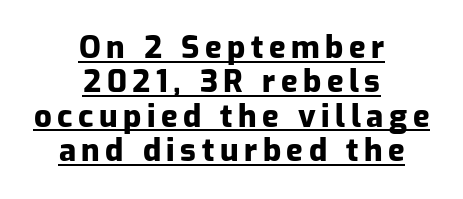
Q: Is the text bold? A: Yes.
Q: Is the text italic (slanted)? A: No, it is upright.
Q: Is the typeface a serif or a sans-serif typeface? A: Sans-serif.
Q: Is the text underlined? A: Yes.
Q: How is the paragraph aligned? A: Centered.
Q: Is the spacing between lines tight, normal or loose? A: Tight.
Q: Width (condensed, normal, or wide)? A: Normal.
Q: Stroke contrast? A: Low.
Q: x-height? A: Medium.
Q: Monospaced? A: No.
